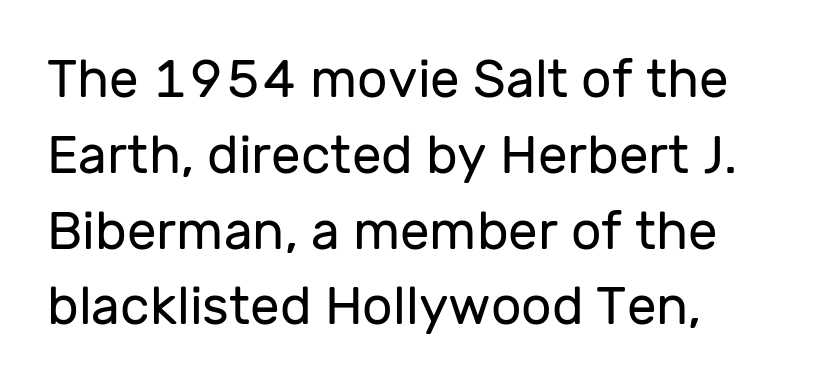
The axis of the letterforms is exactly vertical. Words appear dense and cohesive because spacing is normal. Nobody drew a line under any word here. You could not count columns in this text — the font is proportionally spaced. Check where the strokes stop: nothing finishes them off — pure sans.
